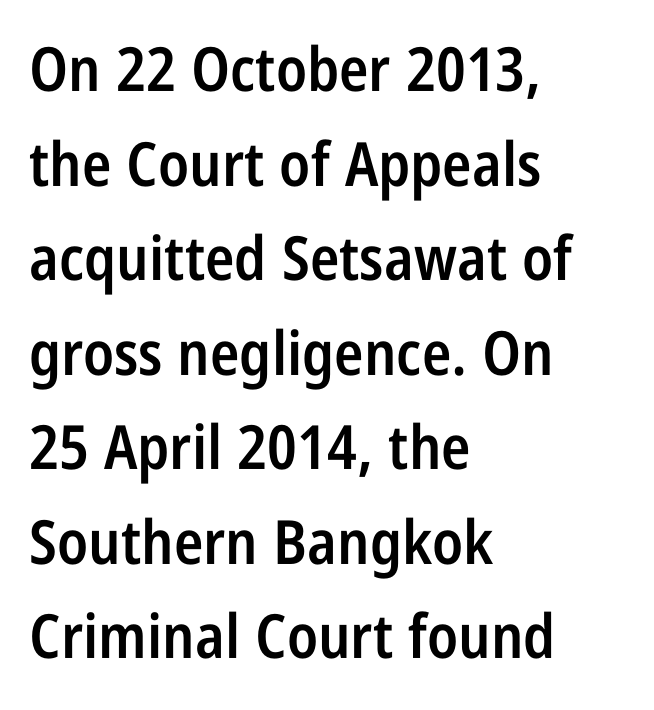
Is there any slant? The stems are plumb. Summary of vertical rhythm: regular, with standard interline spacing. Anything drawn beneath the words? Only blank space. Weight: semibold (demi). Is the block centered? No — it sits flush against the left margin.
